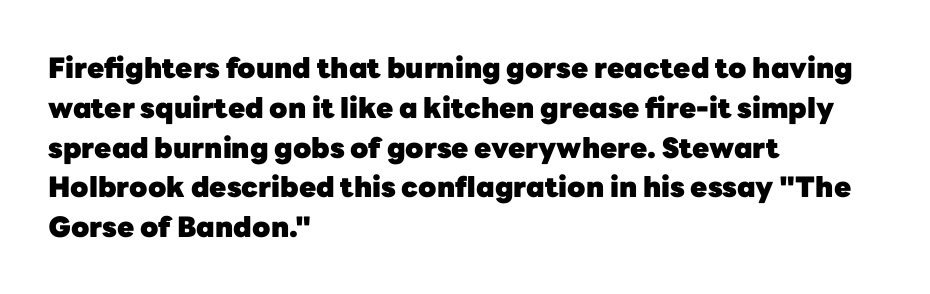
{"serif": "no", "italic": "no", "bold": "yes", "weight": "heavy", "width": "normal", "stroke_contrast": "low", "x_height": "medium", "monospaced": "no", "underline": "no", "align": "left", "line_spacing": "normal", "line_spacing_ratio": 1.42, "letter_spacing": "normal", "letter_spacing_em": 0.0, "glyph_px": 28}
